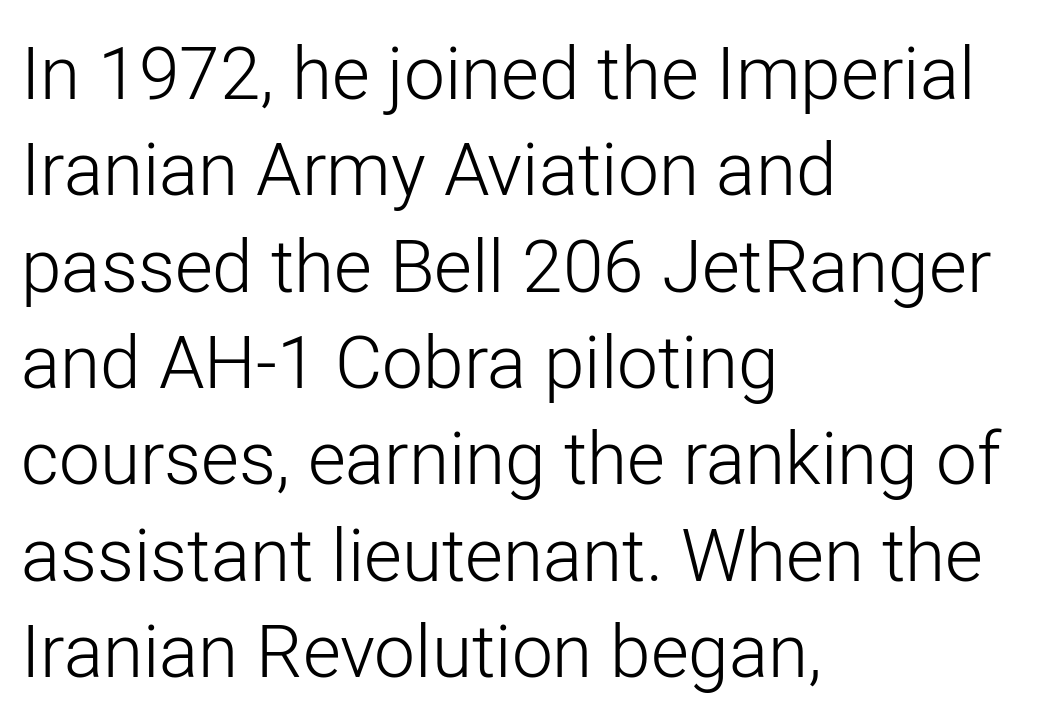
Q: Is the text bold? A: No.
Q: Is the text italic (slanted)? A: No, it is upright.
Q: Is the typeface a serif or a sans-serif typeface? A: Sans-serif.
Q: Is the text underlined? A: No.
Q: How is the paragraph aligned? A: Left-aligned.
Q: Is the spacing between letters normal or unusually wide? A: Normal.
Q: Is the spacing between lines tight, normal or loose? A: Normal.
Q: Width (condensed, normal, or wide)? A: Normal.
Q: Stroke contrast? A: Low.
Q: x-height? A: Medium.
Q: Monospaced? A: No.
